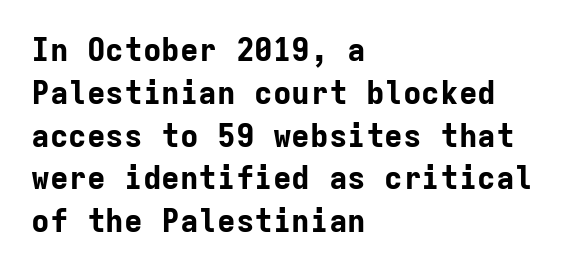
Monospaced: the letters line up in strict vertical columns. The glyphs have the mass of a bold cut. One-word summary of the alignment: left. Clear beneath every line of the passage.
